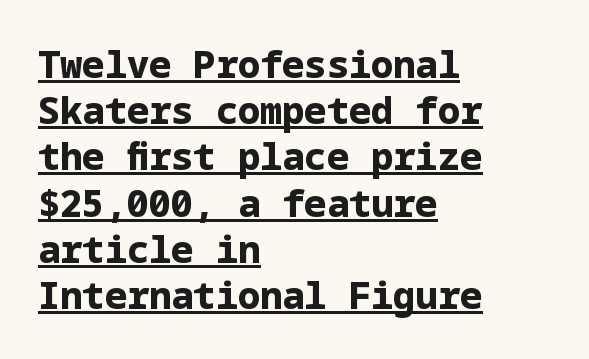
The image shows 37 px bold sans-serif type, upright; set left-aligned, normal line spacing (1.25x), normal letter spacing, underlined; low stroke contrast and a medium x-height.
